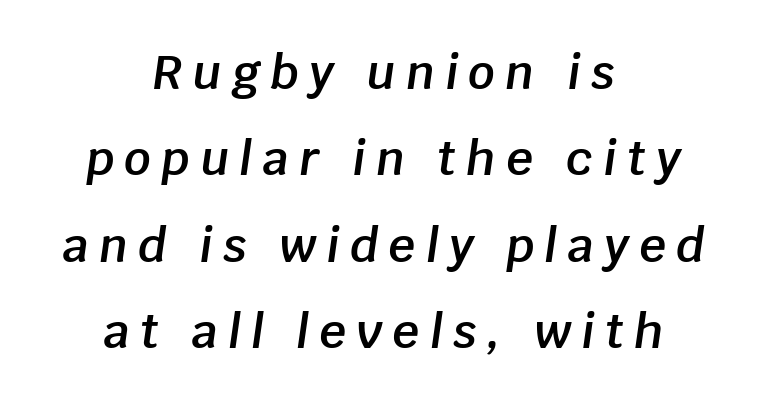
The image shows 47 px semibold type, italic (leaning right); set centered, line spacing 1.84x, unusually wide letter spacing (+0.22 em), not underlined; low stroke contrast and a large x-height.
